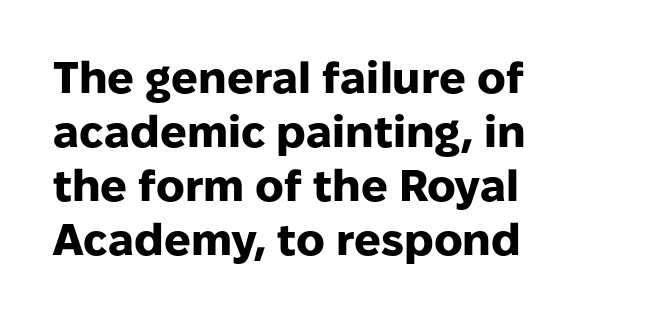
The image shows 44 px heavy sans-serif type, upright; set left-aligned, line spacing 1.23x, normal letter spacing, not underlined; low stroke contrast and a medium x-height.
